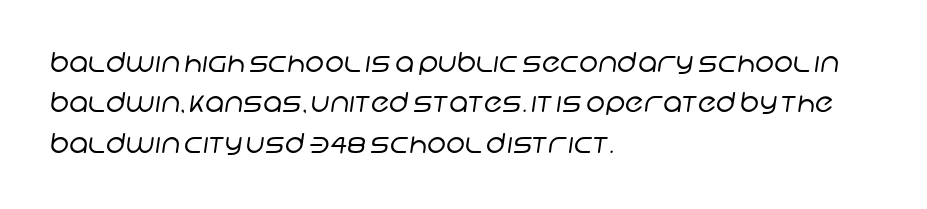
The weight tops out at a normal text grade. The setting favours the left margin, as ordinary paragraphs usually do. The passage shown is not underscored anywhere. Observe the ordinary spacing: letters are neighbours, not strangers.
